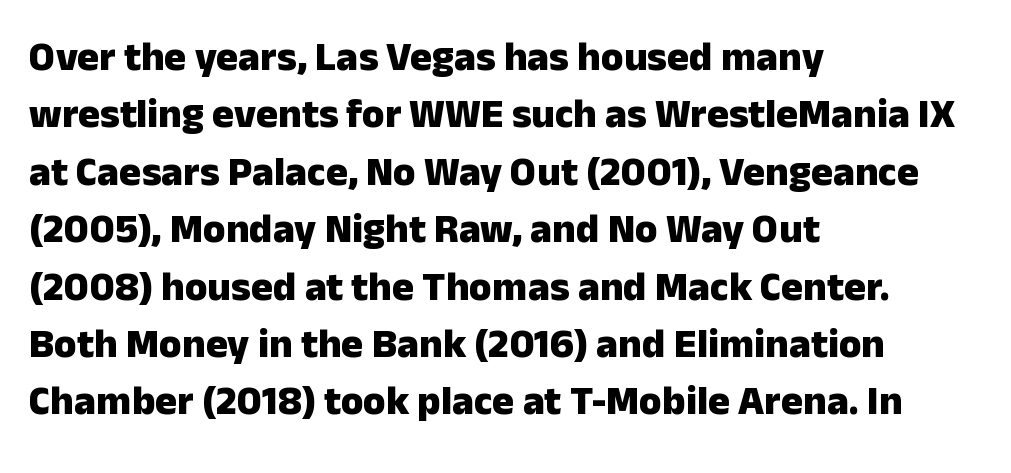
Interline gaps are of average width in this sample. A clean baseline with only descenders dipping below it. How are the letters spaced? Ordinarily, with no added tracking. Varying glyph widths throughout — classic text-font behaviour. This is heavy type, rendered in bold.
